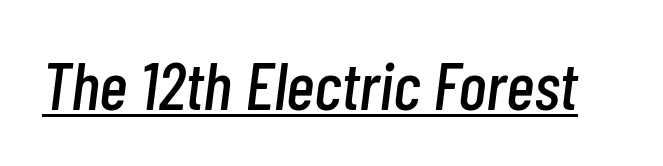
{"italic": "yes", "lean": "right", "slant_degrees": 7, "width": "condensed", "stroke_contrast": "low", "x_height": "medium", "monospaced": "no", "underline": "yes", "letter_spacing": "normal", "letter_spacing_em": 0.0, "glyph_px": 68}
